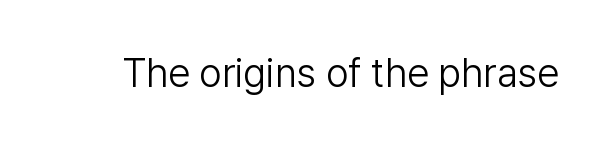
Do the characters align in a grid? No, the font is proportional. The letterforms sit shoulder to shoulder at normal distance. The typeface chosen for these lines omits serifs. Check the space under the baseline: it is left empty. Vertical stems look standard width or narrower in stroke. Designer's note — italics off, roman on.
